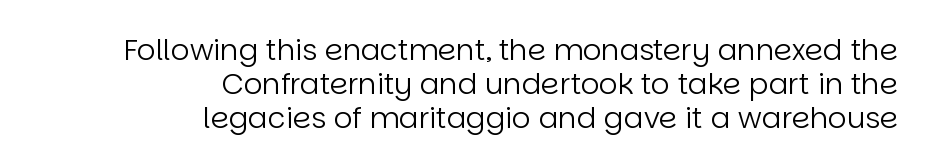
The image shows 29 px regular-weight sans-serif type, upright; set right-aligned, line spacing 1.17x, normal letter spacing, not underlined; low stroke contrast and a large x-height.
